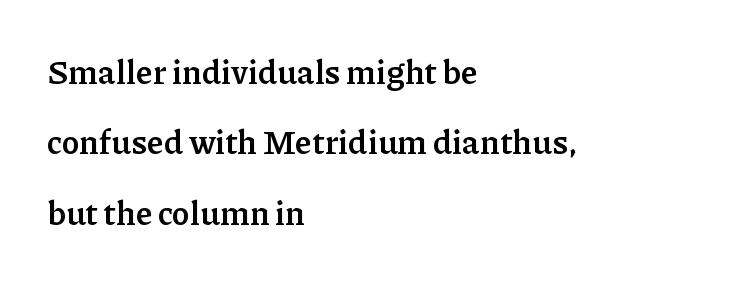
Q: Is the text bold? A: Yes.
Q: Is the text italic (slanted)? A: No, it is upright.
Q: Is the typeface a serif or a sans-serif typeface? A: Serif.
Q: Is the text underlined? A: No.
Q: How is the paragraph aligned? A: Left-aligned.
Q: Is the spacing between letters normal or unusually wide? A: Normal.
Q: Is the spacing between lines tight, normal or loose? A: Loose.
Q: Width (condensed, normal, or wide)? A: Normal.
Q: Stroke contrast? A: Low.
Q: x-height? A: Medium.
Q: Monospaced? A: No.
